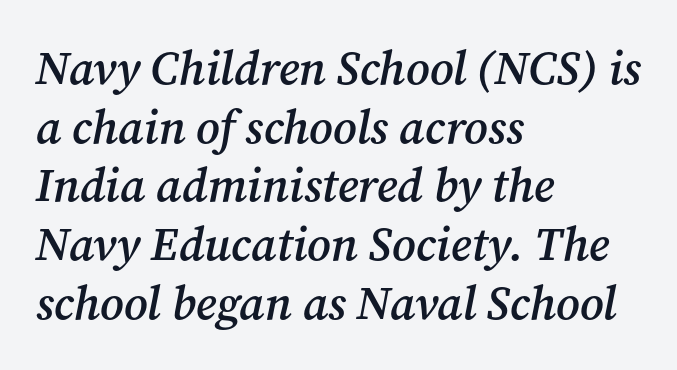
Q: Is the text bold? A: Semi-bold.
Q: Is the text italic (slanted)? A: Yes, it leans right by about 12 degrees.
Q: Is the typeface a serif or a sans-serif typeface? A: Serif.
Q: Is the text underlined? A: No.
Q: How is the paragraph aligned? A: Left-aligned.
Q: Is the spacing between letters normal or unusually wide? A: Normal.
Q: Is the spacing between lines tight, normal or loose? A: Normal.
Q: Width (condensed, normal, or wide)? A: Normal.
Q: Stroke contrast? A: Medium.
Q: x-height? A: Medium.
Q: Monospaced? A: No.
